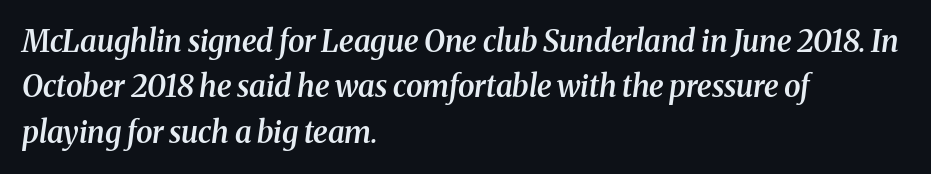
The passage shown is typeset with a serif family. If you drew a line through each stem, it would be angled. One glance says typical: line gaps are just what's usual. Each line starts at the same left margin while the right side varies. Stems and bowls a touch heavier than normal — semibold. Honestly, the letter spacing is just normal — you wouldn't notice it.
